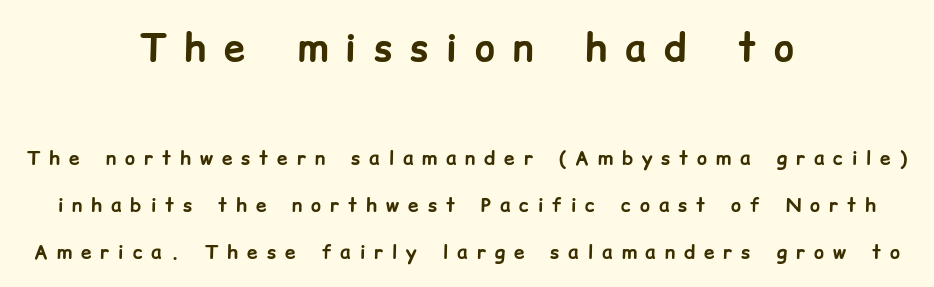
{"serif": "no", "italic": "no", "bold": "yes", "weight": "bold", "width": "normal", "stroke_contrast": "low", "x_height": "medium", "monospaced": "no", "underline": "no", "align": "center", "line_spacing": "loose", "line_spacing_ratio": 2.47, "letter_spacing": "wide", "letter_spacing_em": 0.47, "larger_block": "first", "size_ratio": 2.0, "glyph_px": 38}
